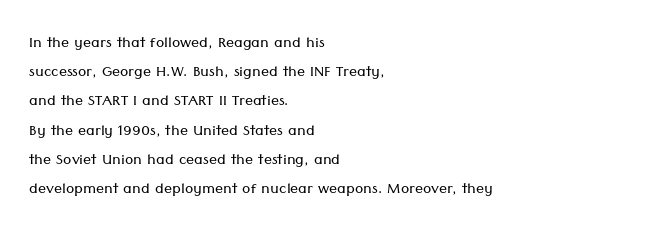
The image shows 20 px text type, upright; set left-aligned, normal line spacing (1.46x), normal letter spacing, not underlined.
